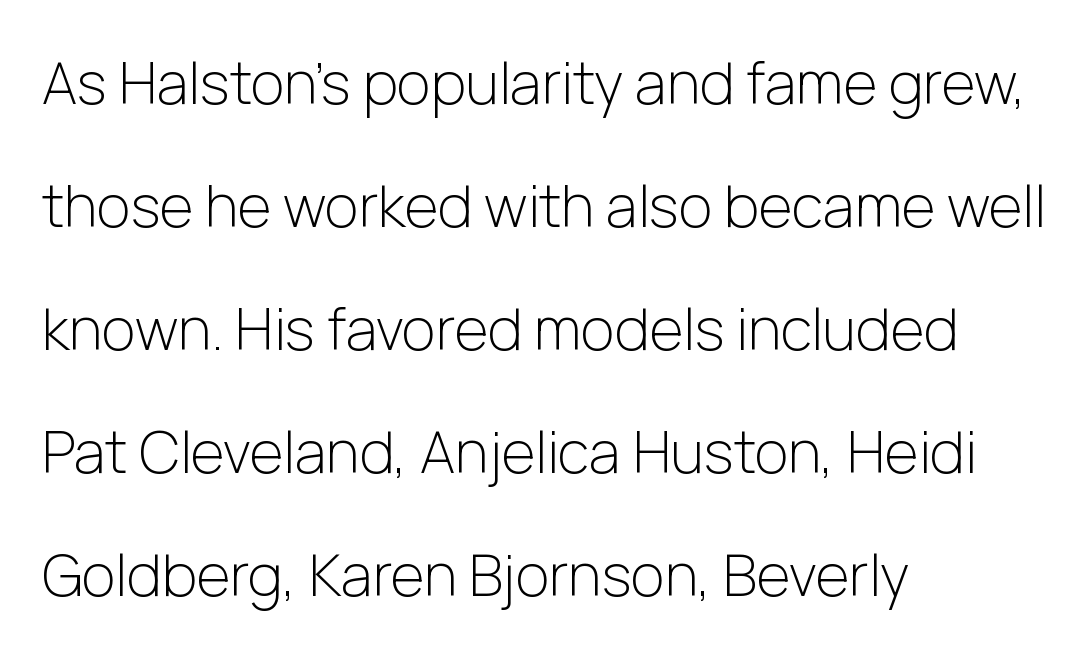
{"serif": "no", "italic": "no", "bold": "no", "weight": "light", "width": "normal", "stroke_contrast": "low", "x_height": "medium", "monospaced": "no", "underline": "no", "align": "left", "line_spacing": "loose", "line_spacing_ratio": 2.12, "letter_spacing": "normal", "letter_spacing_em": 0.0, "glyph_px": 58}
